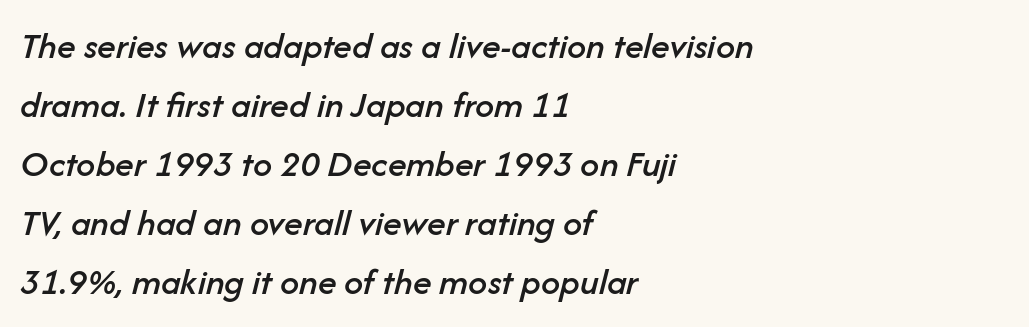
The image shows 38 px text type, italic (leaning right); set left-aligned, normal line spacing (1.55x), normal letter spacing, not underlined; low stroke contrast and a medium x-height.
